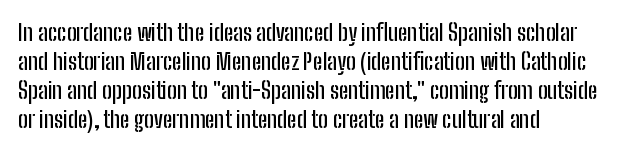
{"italic": "no", "underline": "no", "align": "left", "line_spacing": "normal", "line_spacing_ratio": 1.26, "letter_spacing": "normal", "letter_spacing_em": 0.0, "glyph_px": 23}
